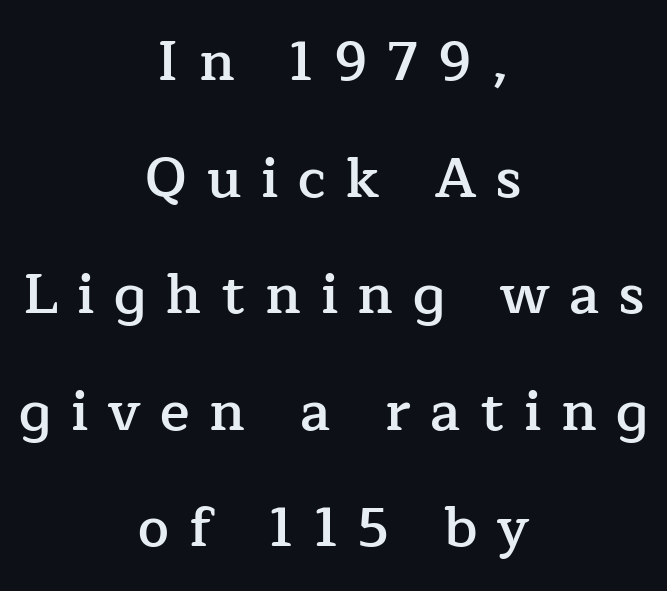
The image shows 55 px semibold serif type, upright; set centered, loose line spacing (2.12x), unusually wide letter spacing (+0.36 em), not underlined; low stroke contrast and a medium x-height.
